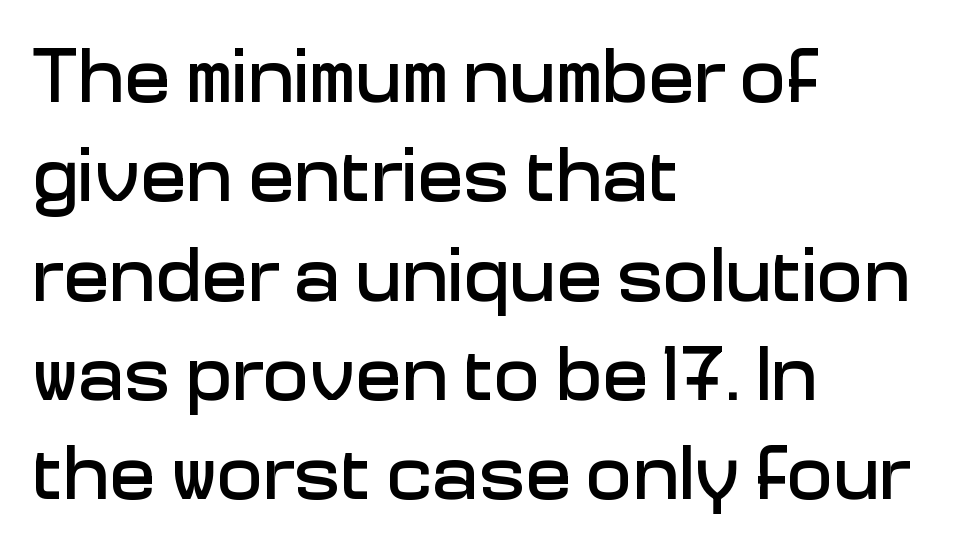
{"serif": "no", "italic": "no", "width": "normal", "stroke_contrast": "low", "x_height": "medium", "monospaced": "no", "underline": "no", "align": "left", "line_spacing": "normal", "line_spacing_ratio": 1.29, "letter_spacing": "normal", "letter_spacing_em": 0.0, "glyph_px": 77}
